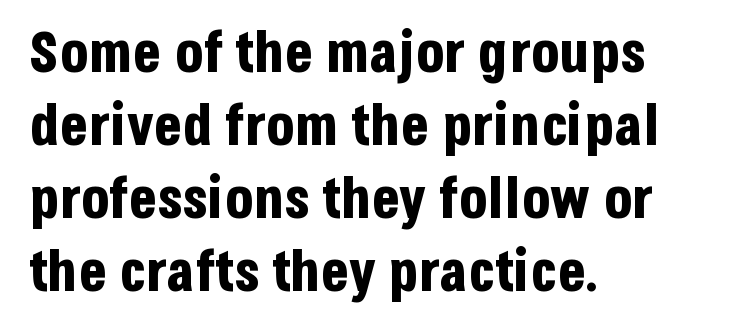
Q: Is the text bold? A: Yes.
Q: Is the text italic (slanted)? A: No, it is upright.
Q: Is the typeface a serif or a sans-serif typeface? A: Sans-serif.
Q: Is the text underlined? A: No.
Q: How is the paragraph aligned? A: Left-aligned.
Q: Is the spacing between letters normal or unusually wide? A: Normal.
Q: Is the spacing between lines tight, normal or loose? A: Normal.
Q: Width (condensed, normal, or wide)? A: Condensed.
Q: Stroke contrast? A: Low.
Q: x-height? A: Large.
Q: Monospaced? A: No.
